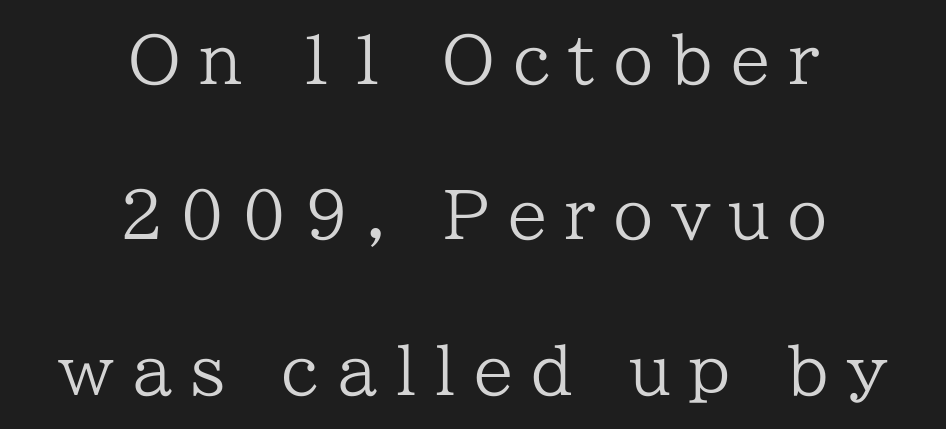
{"serif": "yes", "italic": "no", "bold": "no", "weight": "regular", "width": "normal", "stroke_contrast": "low", "x_height": "medium", "monospaced": "no", "underline": "no", "align": "center", "line_spacing": "loose", "line_spacing_ratio": 2.39, "letter_spacing": "wide", "letter_spacing_em": 0.27, "glyph_px": 65}
